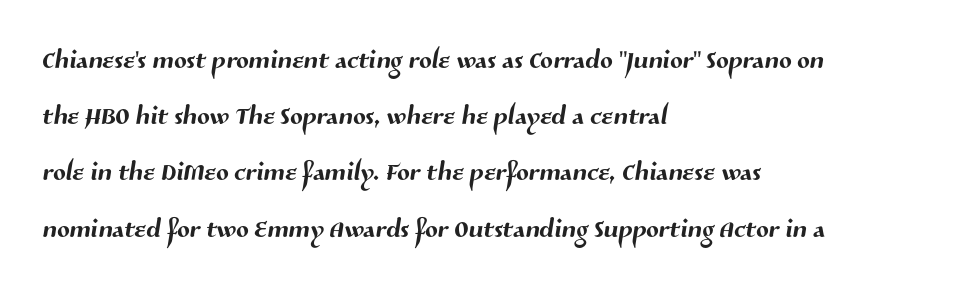
The image shows 37 px sans-serif type; set left-aligned, normal line spacing (1.52x), normal letter spacing, not underlined; medium stroke contrast and a medium x-height.
